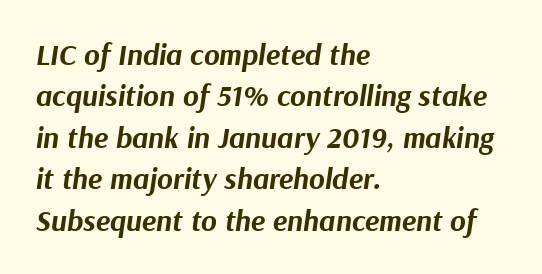
Summary of vertical rhythm: regular, with standard interline spacing. The typography opts for an oblique posture over an upright one. Is the letter spacing exaggerated? No — it looks like the ordinary default. These lines stack with their left ends in a neat column. Strong, thick strokes mark this as bold type.
